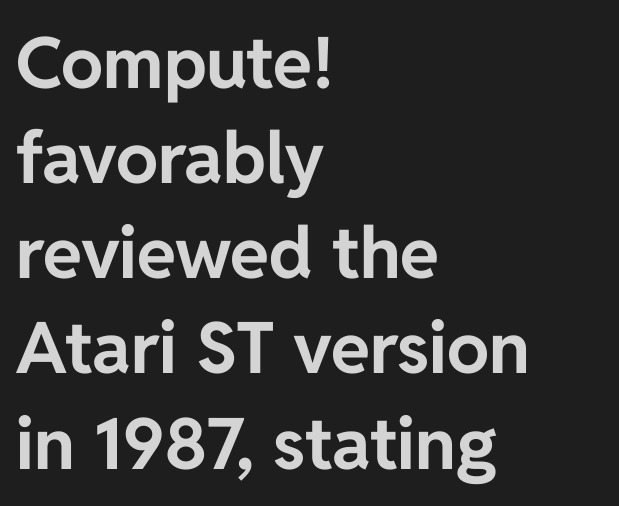
The image shows 71 px bold sans-serif type, upright; set left-aligned, normal line spacing (1.34x), normal letter spacing, not underlined; low stroke contrast and a medium x-height.
